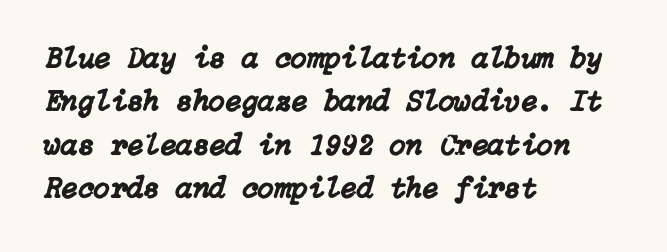
The image shows 30 px text type, italic (leaning right); set left-aligned, normal line spacing (1.45x), normal letter spacing, not underlined; low stroke contrast and a medium x-height.
